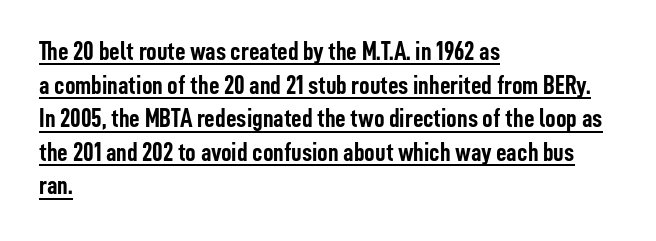
Students, this is bold: see how much ink each stroke carries. Ascenders rise straight up at ninety degrees. These lines are set flush left with a ragged right edge. The face used here is rendered with its standard letterfit. This sample carries an underscore along the baseline area.
